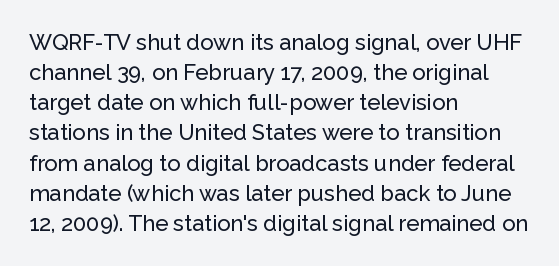
The lettering stays uniformly vertical, giving the passage a roman look. The text block is weighted toward the left margin, trailing off unevenly rightward. A typesetter would call this zero additional tracking. Evenly set lines give the paragraph a standard silhouette.
